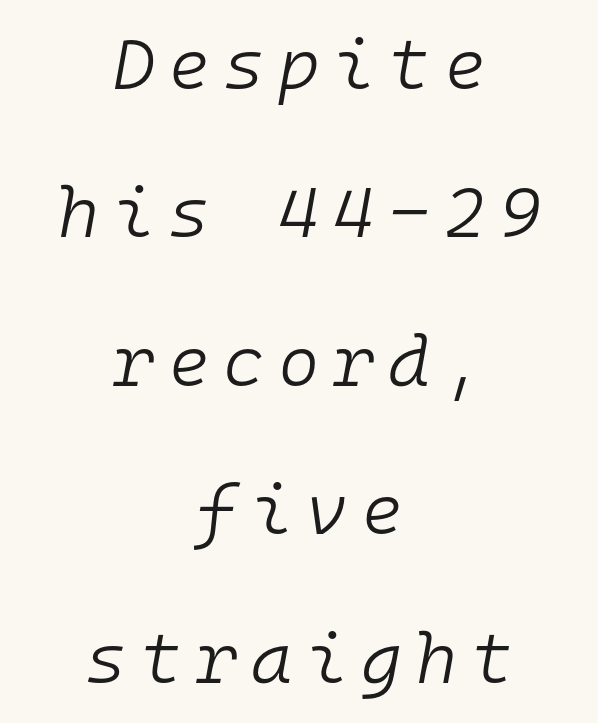
{"italic": "yes", "lean": "right", "slant_degrees": 10, "bold": "no", "weight": "light", "width": "normal", "stroke_contrast": "low", "x_height": "medium", "monospaced": "yes", "underline": "no", "align": "center", "line_spacing": "loose", "line_spacing_ratio": 2.09, "glyph_px": 71}
